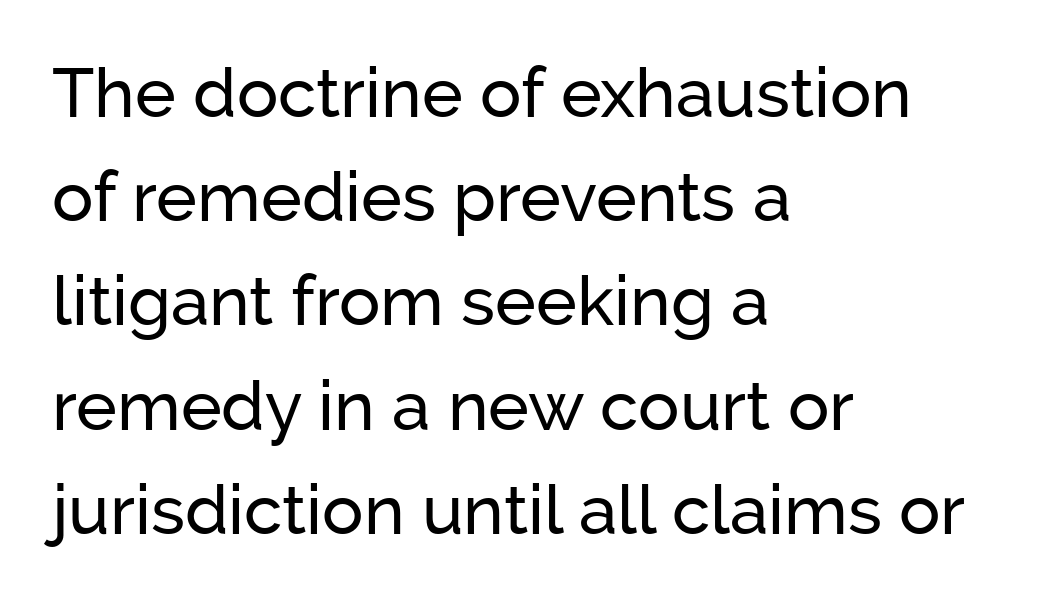
Q: Is the text italic (slanted)? A: No, it is upright.
Q: Is the typeface a serif or a sans-serif typeface? A: Sans-serif.
Q: Is the text underlined? A: No.
Q: How is the paragraph aligned? A: Left-aligned.
Q: Is the spacing between letters normal or unusually wide? A: Normal.
Q: Is the spacing between lines tight, normal or loose? A: Normal.
Q: Width (condensed, normal, or wide)? A: Normal.
Q: Stroke contrast? A: Low.
Q: x-height? A: Medium.
Q: Monospaced? A: No.
